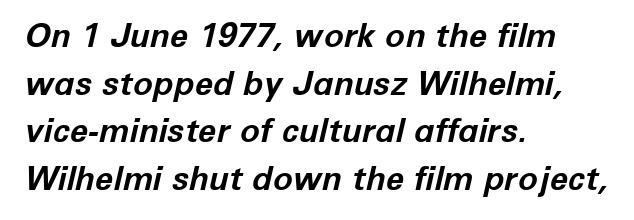
Q: Is the text bold? A: Yes.
Q: Is the text italic (slanted)? A: Yes, it leans right by about 12 degrees.
Q: Is the text underlined? A: No.
Q: How is the paragraph aligned? A: Left-aligned.
Q: Is the spacing between letters normal or unusually wide? A: Normal.
Q: Is the spacing between lines tight, normal or loose? A: Normal.
Q: Width (condensed, normal, or wide)? A: Normal.
Q: Stroke contrast? A: Low.
Q: x-height? A: Medium.
Q: Monospaced? A: No.
